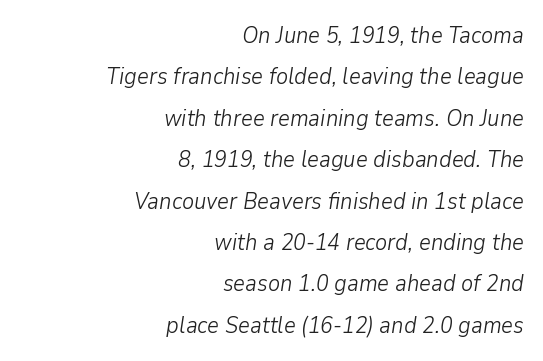
The image shows 23 px text type, italic (leaning right); set right-aligned, line spacing 1.8x, normal letter spacing, not underlined.
